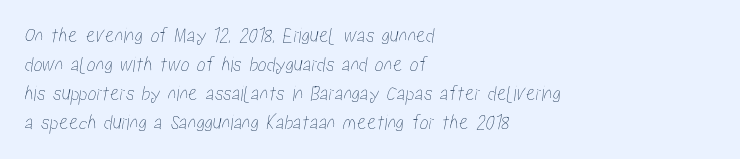
Notice how the passage keeps a crisp vertical edge on the left only. Glance below the letters and you will spot only blank space. Honestly, the letter spacing is just normal — you wouldn't notice it. How would I describe the line gaps? Plain and ordinary.
